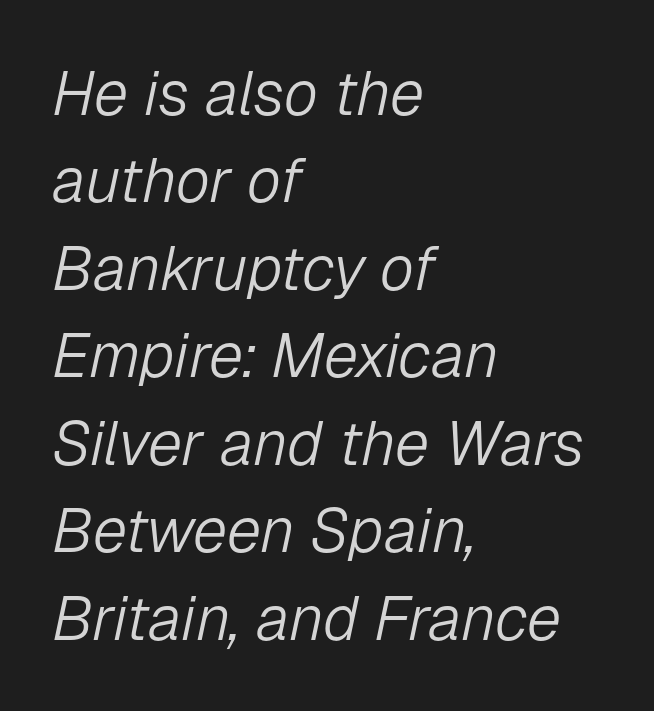
Q: Is the text bold? A: No.
Q: Is the text italic (slanted)? A: Yes, it leans right by about 12 degrees.
Q: Is the text underlined? A: No.
Q: How is the paragraph aligned? A: Left-aligned.
Q: Is the spacing between letters normal or unusually wide? A: Normal.
Q: Is the spacing between lines tight, normal or loose? A: Normal.
Q: Width (condensed, normal, or wide)? A: Normal.
Q: Stroke contrast? A: Low.
Q: x-height? A: Medium.
Q: Monospaced? A: No.
